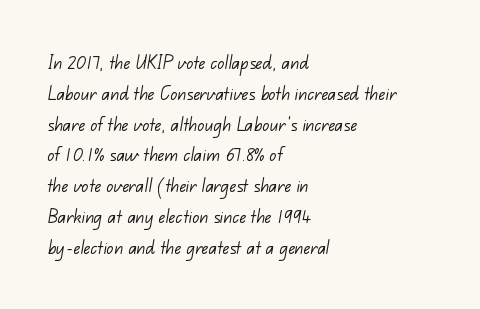
{"bold": "no", "underline": "no", "align": "left", "line_spacing": "normal", "line_spacing_ratio": 1.4, "letter_spacing": "normal", "letter_spacing_em": 0.0, "glyph_px": 22}
